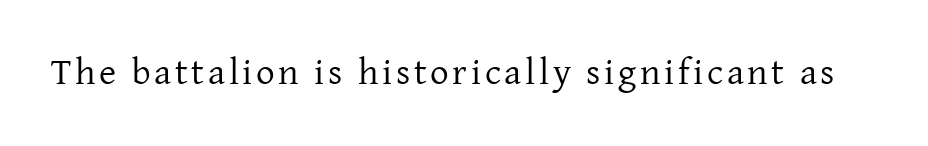
Character widths vary here, with narrow letters taking less room than wide ones. Descenders are the only things crossing below the line. In terms of posture, this sample is upright. Weight: in the light-to-regular range. The passage shown is typeset with a serif family.
